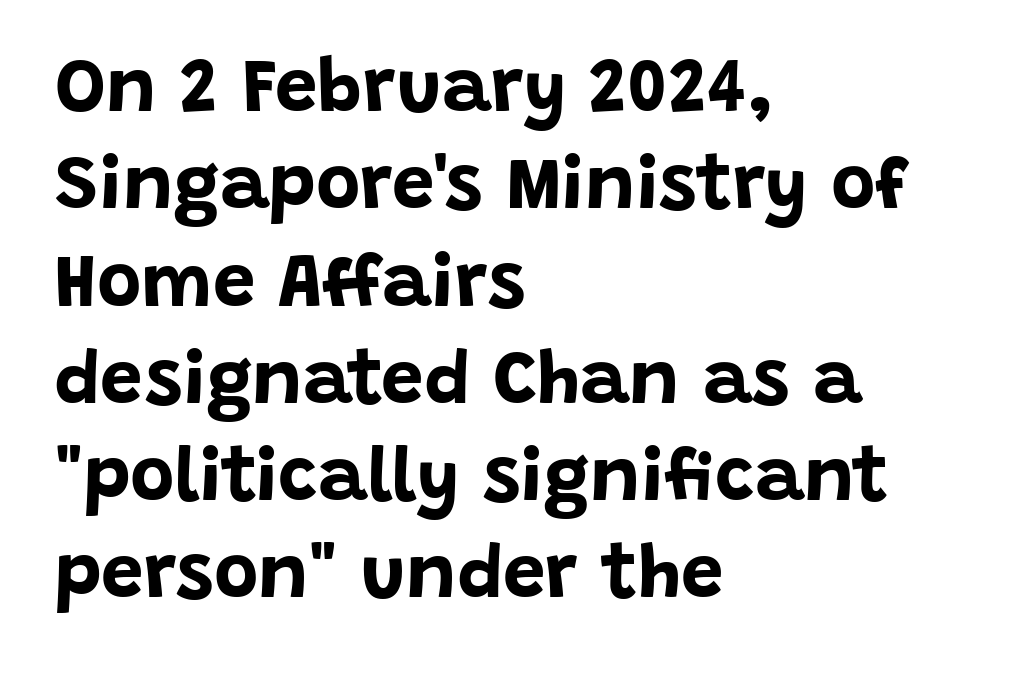
Vertically, the passage feels balanced, rows spaced as you'd expect. Each letter keeps its own natural width here, so spacing adapts to shape. In terms of letterform style, serifs are entirely absent. Is there any slant? The stems are plumb. Compared with an ordinary text face, these strokes are far heavier — a full bold.
